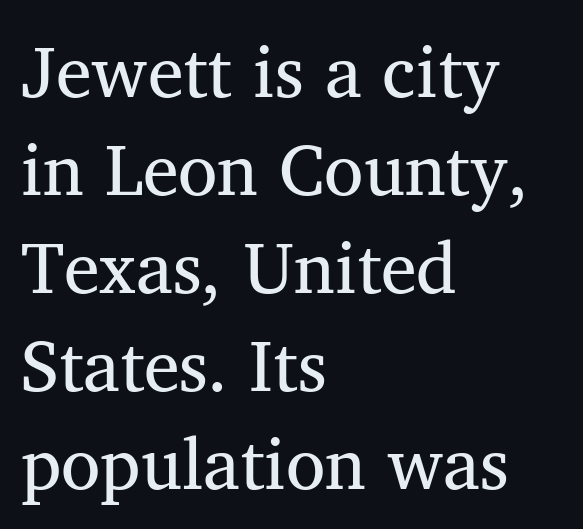
{"serif": "yes", "italic": "no", "bold": "no", "weight": "regular", "width": "normal", "stroke_contrast": "medium", "x_height": "medium", "monospaced": "no", "underline": "no", "align": "left", "line_spacing": "normal", "line_spacing_ratio": 1.36, "letter_spacing": "normal", "letter_spacing_em": 0.0, "glyph_px": 72}
